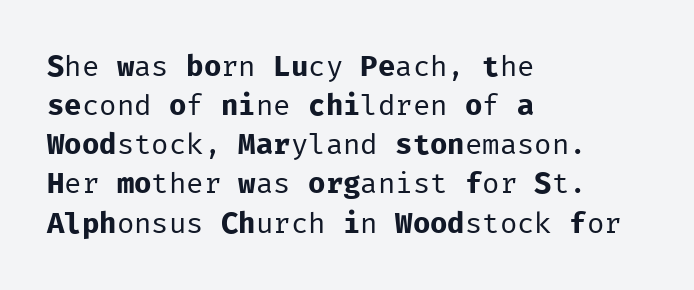
{"serif": "no", "italic": "no", "bold": "no", "weight": "regular", "width": "normal", "stroke_contrast": "low", "x_height": "medium", "monospaced": "yes", "underline": "no", "align": "left", "line_spacing": "normal", "line_spacing_ratio": 1.35, "letter_spacing": "normal", "letter_spacing_em": 0.0, "glyph_px": 29}
